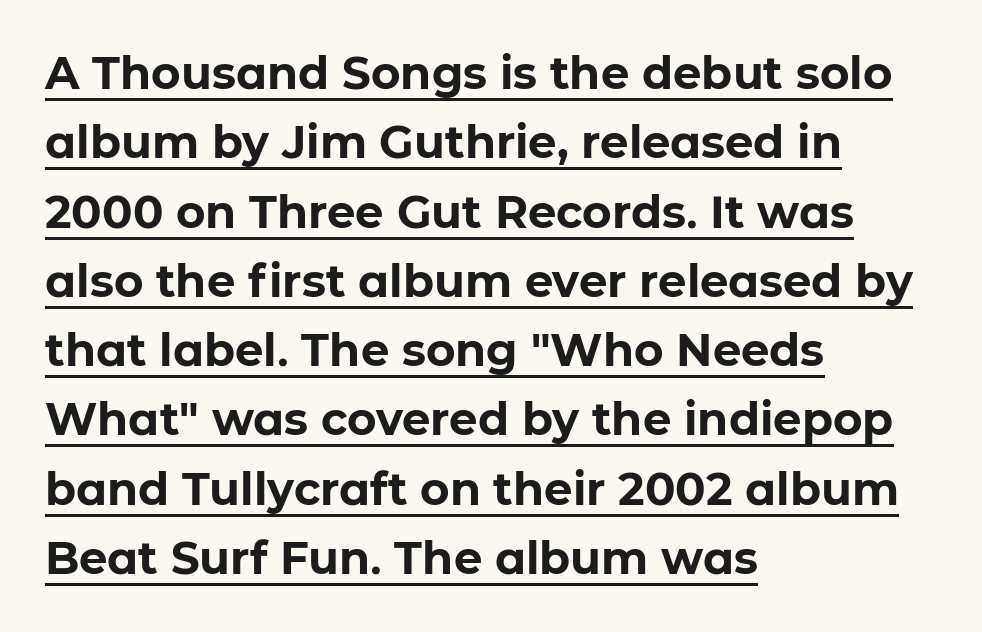
The image shows 45 px bold sans-serif type, upright; set left-aligned, normal line spacing (1.54x), normal letter spacing, underlined; low stroke contrast and a medium x-height.
